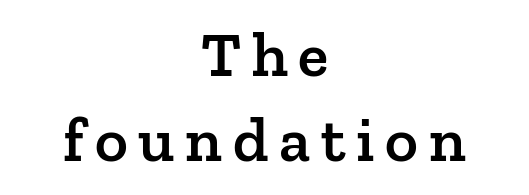
{"serif": "yes", "italic": "no", "bold": "semi", "weight": "semibold", "width": "normal", "stroke_contrast": "low", "x_height": "medium", "monospaced": "no", "underline": "no", "align": "center", "line_spacing": "normal", "line_spacing_ratio": 1.35, "glyph_px": 63}
